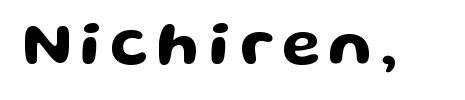
The image shows 63 px wide sans-serif type, upright; set not underlined; low stroke contrast and a medium x-height.
